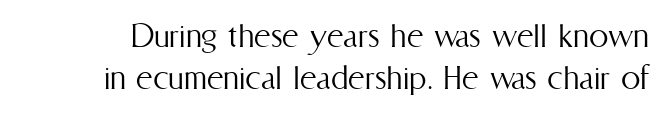
The image shows 39 px light, condensed type, upright; set tight line spacing (1.07x), normal letter spacing, not underlined; medium stroke contrast and a medium x-height.
